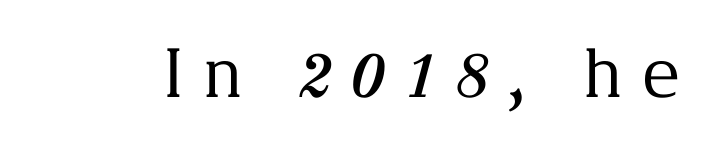
{"serif": "yes", "italic": "no", "bold": "no", "weight": "regular", "width": "normal", "stroke_contrast": "medium", "x_height": "medium", "monospaced": "no", "underline": "no", "letter_spacing": "wide", "letter_spacing_em": 0.27, "glyph_px": 68}
